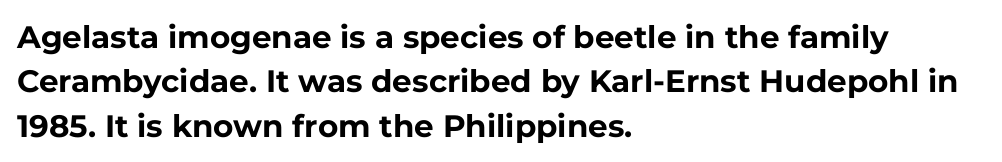
Q: Is the text bold? A: Yes.
Q: Is the text italic (slanted)? A: No, it is upright.
Q: Is the typeface a serif or a sans-serif typeface? A: Sans-serif.
Q: Is the text underlined? A: No.
Q: How is the paragraph aligned? A: Left-aligned.
Q: Is the spacing between letters normal or unusually wide? A: Normal.
Q: Is the spacing between lines tight, normal or loose? A: Normal.
Q: Width (condensed, normal, or wide)? A: Normal.
Q: Stroke contrast? A: Low.
Q: x-height? A: Medium.
Q: Monospaced? A: No.
